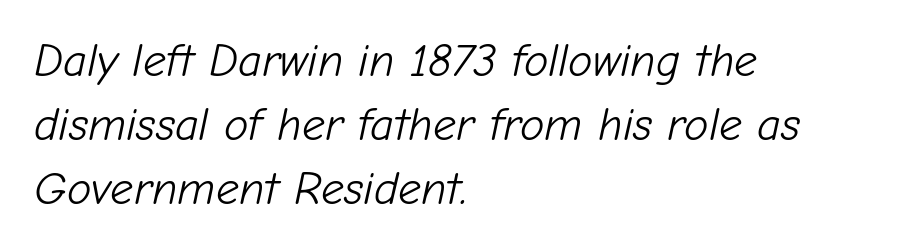
Q: Is the text bold? A: No.
Q: Is the text italic (slanted)? A: Yes, it leans right by about 12 degrees.
Q: Is the text underlined? A: No.
Q: How is the paragraph aligned? A: Left-aligned.
Q: Is the spacing between letters normal or unusually wide? A: Normal.
Q: Is the spacing between lines tight, normal or loose? A: Normal.
Q: Width (condensed, normal, or wide)? A: Normal.
Q: Stroke contrast? A: Low.
Q: x-height? A: Medium.
Q: Monospaced? A: No.
